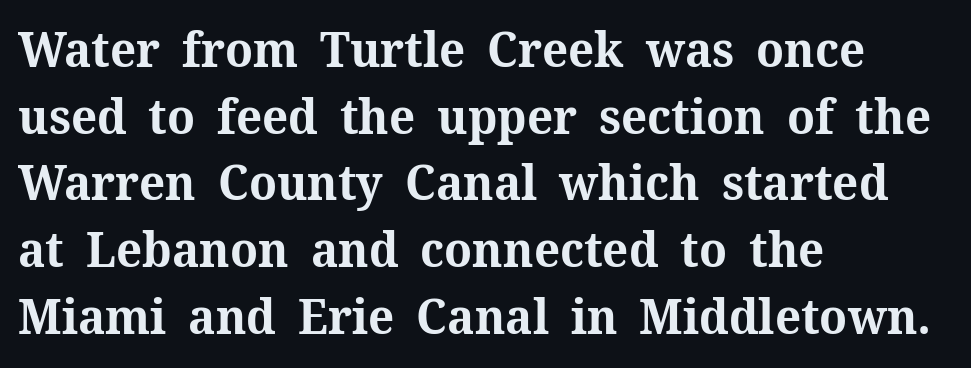
A typesetter would call this zero additional tracking. What kind of face is this? One with serifs. A typesetter would call this proportional, since set widths differ per character. Reading down the block, your eye returns to a fixed left position each line. These words are printed bold, with thick strokes throughout. Underlining? Definitely not there.
